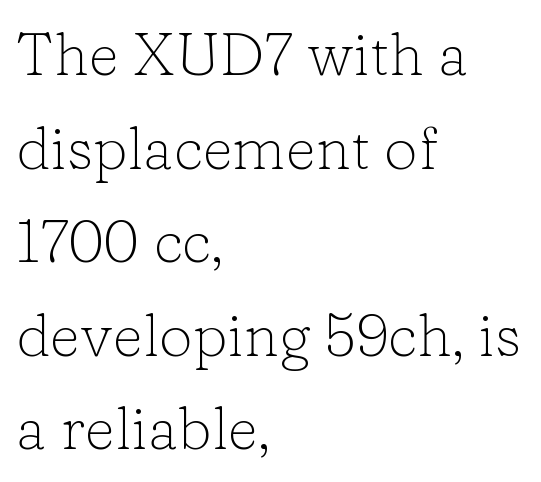
Q: Is the text bold? A: No.
Q: Is the text italic (slanted)? A: No, it is upright.
Q: Is the typeface a serif or a sans-serif typeface? A: Serif.
Q: Is the text underlined? A: No.
Q: How is the paragraph aligned? A: Left-aligned.
Q: Is the spacing between letters normal or unusually wide? A: Normal.
Q: Is the spacing between lines tight, normal or loose? A: Normal.
Q: Width (condensed, normal, or wide)? A: Normal.
Q: Stroke contrast? A: Low.
Q: x-height? A: Medium.
Q: Monospaced? A: No.
